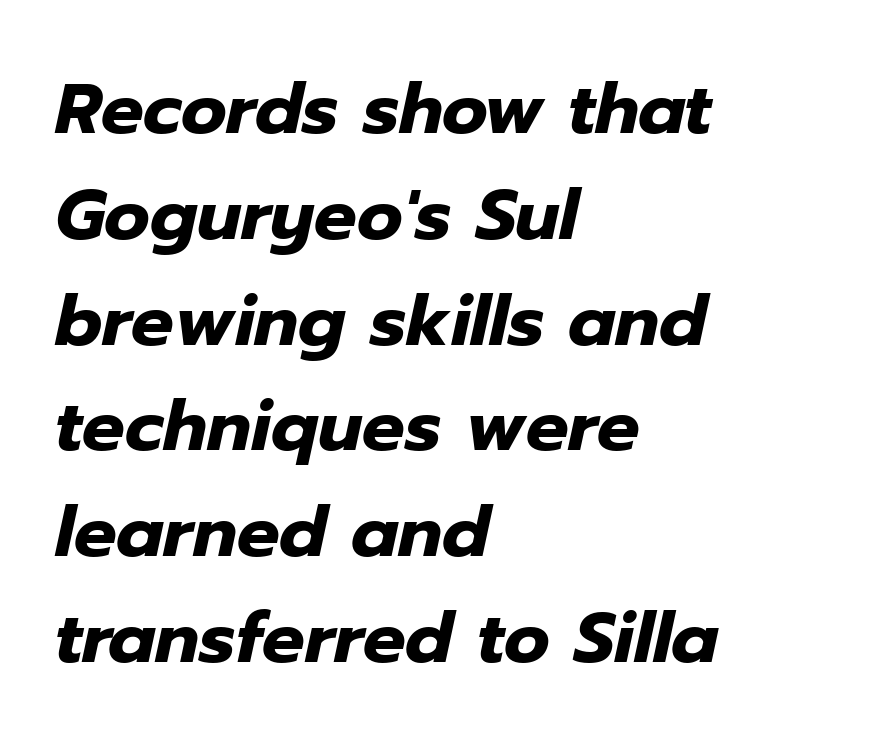
{"italic": "yes", "lean": "right", "slant_degrees": 12, "bold": "yes", "weight": "heavy", "width": "normal", "stroke_contrast": "low", "x_height": "medium", "monospaced": "no", "underline": "no", "align": "left", "line_spacing": "normal", "line_spacing_ratio": 1.49, "letter_spacing": "normal", "letter_spacing_em": 0.0, "glyph_px": 71}
